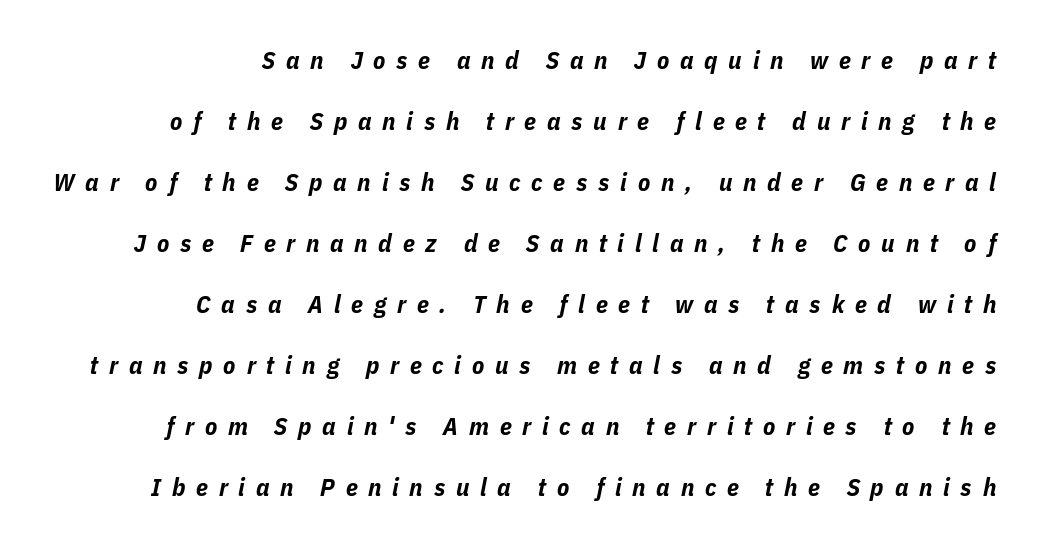
Slant detected: the letters are inclined. Typographic density is high because the face is bold. The glyphs are unaccompanied by any horizontal stroke below them. Loosely led — the rows are spread out. The tracking jumps out immediately: characters are airy and widely separated.
